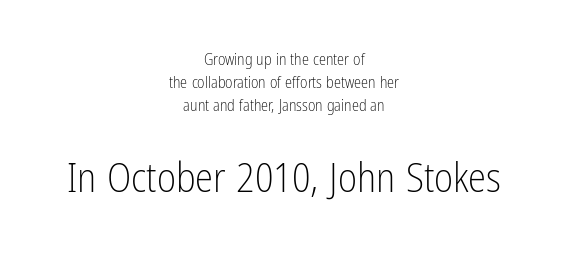
{"serif": "no", "italic": "no", "bold": "no", "weight": "light", "width": "condensed", "stroke_contrast": "low", "x_height": "medium", "monospaced": "no", "underline": "no", "align": "center", "line_spacing": "normal", "line_spacing_ratio": 1.43, "letter_spacing": "normal", "letter_spacing_em": 0.0, "larger_block": "second", "size_ratio": 2.56, "glyph_px": 41}
